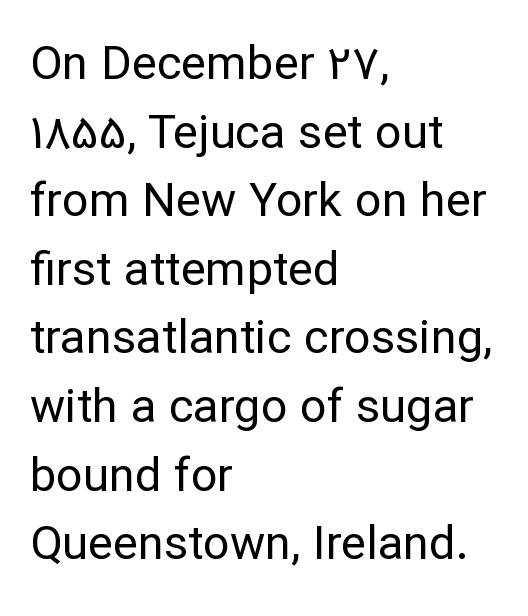
The image shows 47 px regular-weight sans-serif type, upright; set left-aligned, normal line spacing (1.46x), normal letter spacing, not underlined; low stroke contrast and a medium x-height.
